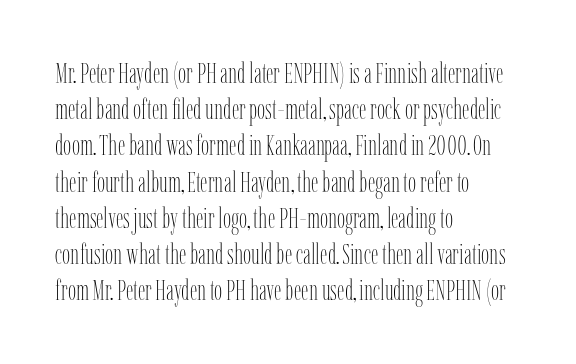
Quick note: interline space is typical. Caption: multi-line text, flush left, ragged right. The typeface has the unassuming heft of standard copy or less. Character widths vary here, with narrow letters taking less room than wide ones. Does the lettering tilt? It doesn't — this is upright.
